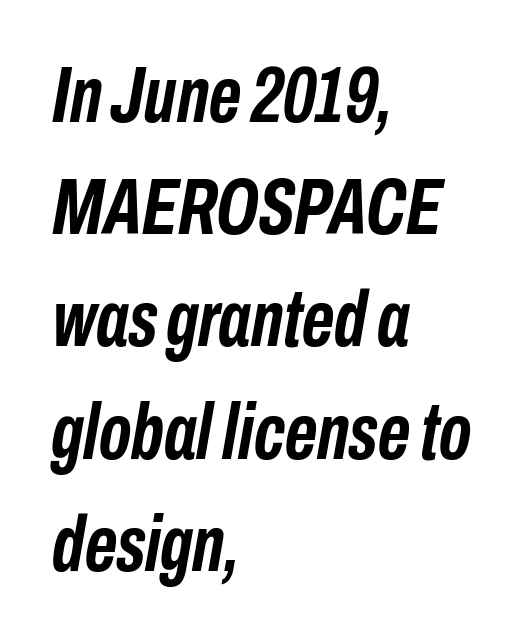
The image shows 79 px semibold, condensed type, italic (leaning right); set left-aligned, normal line spacing (1.42x), normal letter spacing, not underlined; low stroke contrast and a medium x-height.
